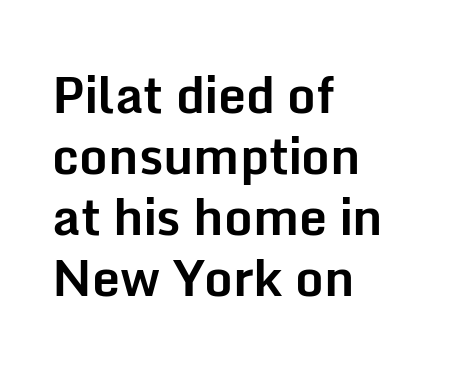
The image shows 50 px bold sans-serif type, upright; set left-aligned, line spacing 1.22x, normal letter spacing, not underlined; low stroke contrast and a medium x-height.
